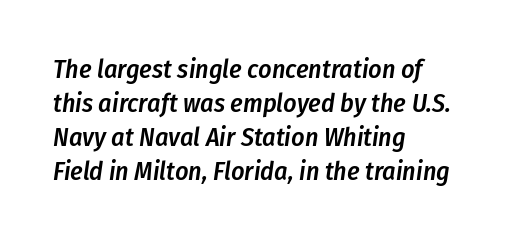
The image shows 26 px text type, italic (leaning right); set left-aligned, normal line spacing (1.31x), normal letter spacing, not underlined.
